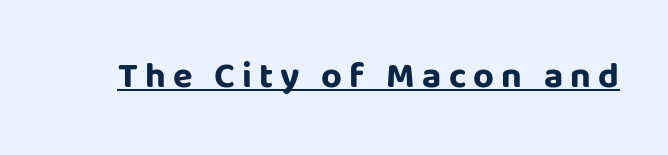
{"serif": "no", "italic": "no", "bold": "yes", "weight": "bold", "width": "normal", "stroke_contrast": "low", "x_height": "large", "monospaced": "no", "underline": "yes", "letter_spacing": "wide", "letter_spacing_em": 0.2, "glyph_px": 36}
